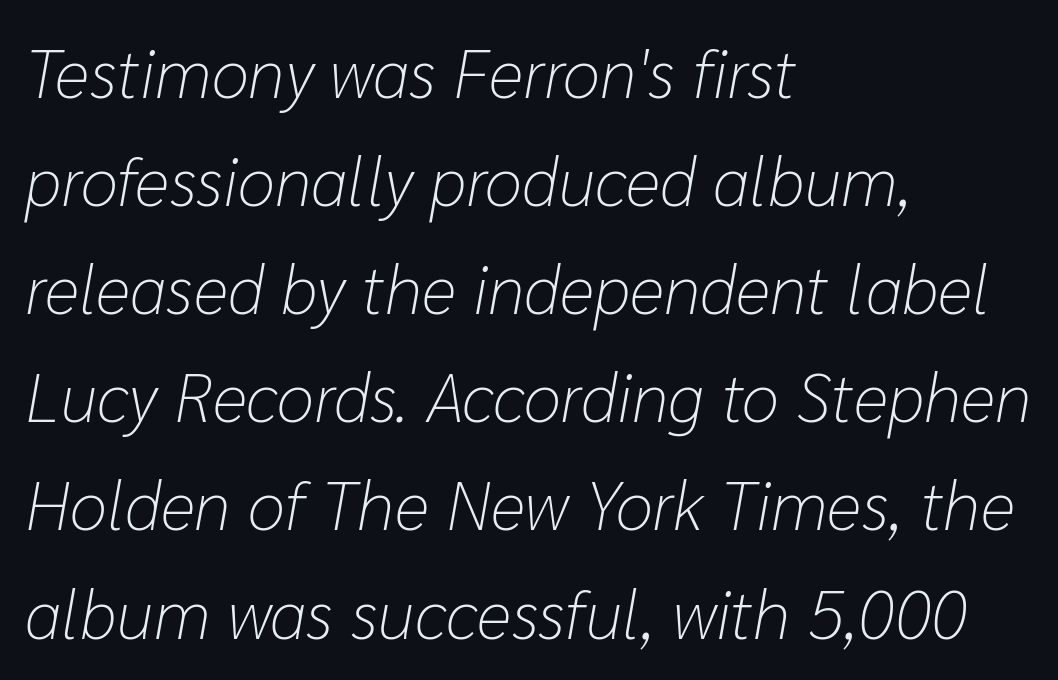
Q: Is the text bold? A: No.
Q: Is the text italic (slanted)? A: Yes, it leans right by about 10 degrees.
Q: Is the text underlined? A: No.
Q: How is the paragraph aligned? A: Left-aligned.
Q: Is the spacing between letters normal or unusually wide? A: Normal.
Q: Is the spacing between lines tight, normal or loose? A: Normal.
Q: Width (condensed, normal, or wide)? A: Normal.
Q: Stroke contrast? A: Low.
Q: x-height? A: Medium.
Q: Monospaced? A: No.
